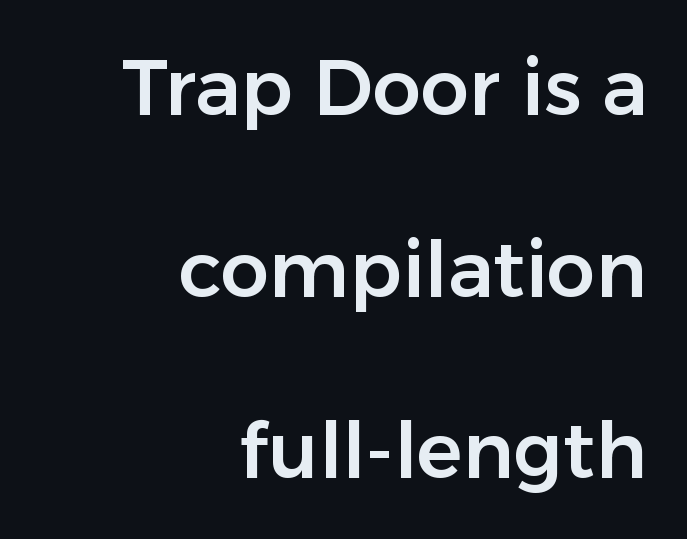
{"serif": "no", "italic": "no", "width": "normal", "stroke_contrast": "low", "x_height": "medium", "monospaced": "no", "underline": "no", "align": "right", "line_spacing": "loose", "line_spacing_ratio": 2.36, "letter_spacing": "normal", "letter_spacing_em": 0.0, "glyph_px": 77}
